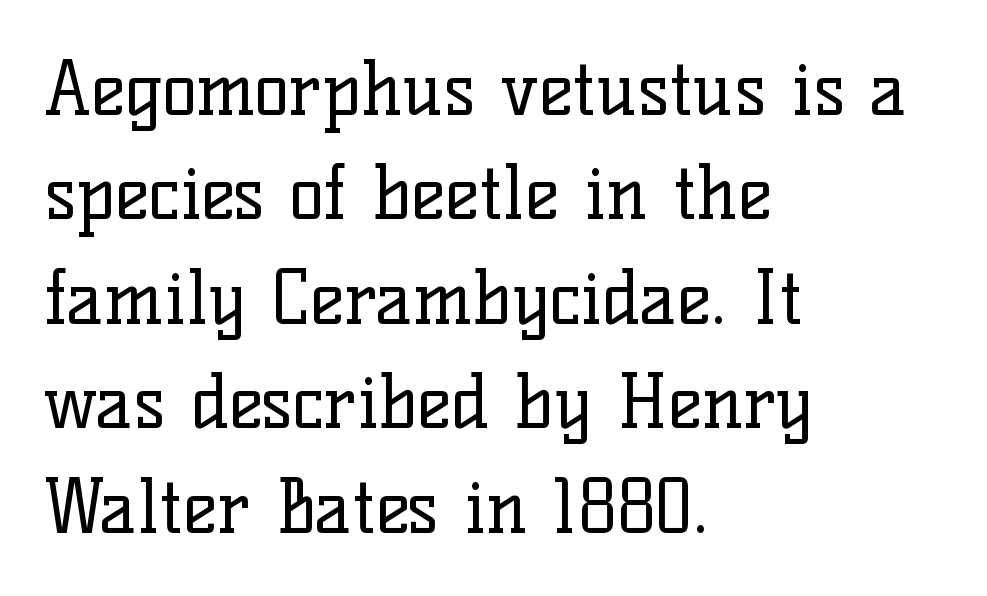
{"serif": "yes", "italic": "no", "bold": "no", "weight": "regular", "width": "normal", "stroke_contrast": "low", "x_height": "medium", "monospaced": "no", "underline": "no", "align": "left", "line_spacing": "normal", "line_spacing_ratio": 1.43, "letter_spacing": "normal", "letter_spacing_em": 0.0, "glyph_px": 73}
